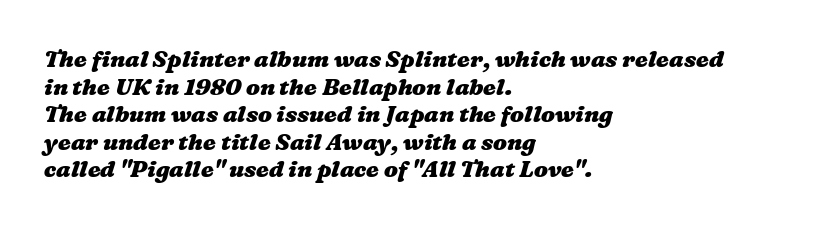
Q: Is the text bold? A: Yes.
Q: Is the text underlined? A: No.
Q: How is the paragraph aligned? A: Left-aligned.
Q: Is the spacing between letters normal or unusually wide? A: Normal.
